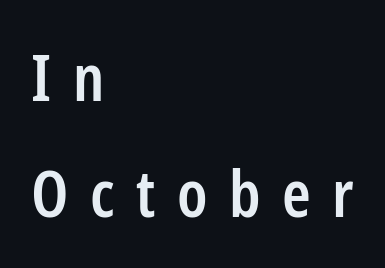
The letters are semibold — heavier than regular but short of a full bold. Lines of text with bare space underneath. How are the letters spaced? Widely, with obvious added tracking. This rendering uses left alignment, leaving the right contour irregular. Font category for this specimen: sans-serif.
